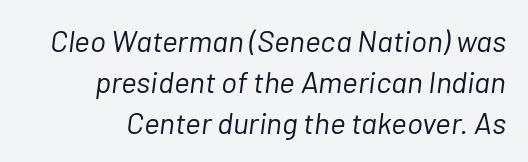
Q: Is the text bold? A: No.
Q: Is the text italic (slanted)? A: Yes, it leans right by about 7 degrees.
Q: Is the text underlined? A: No.
Q: Is the spacing between letters normal or unusually wide? A: Normal.
Q: Is the spacing between lines tight, normal or loose? A: Normal.
Q: Width (condensed, normal, or wide)? A: Normal.
Q: Stroke contrast? A: Low.
Q: x-height? A: Medium.
Q: Monospaced? A: No.
